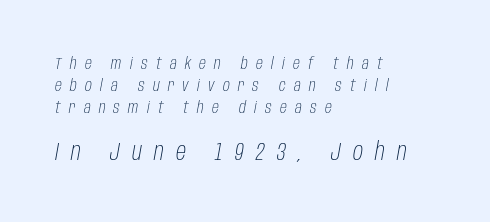
Q: Is the text bold? A: No.
Q: Is the text italic (slanted)? A: Yes, it leans right by about 10 degrees.
Q: Is the text underlined? A: No.
Q: How is the paragraph aligned? A: Left-aligned.
Q: Is the spacing between letters normal or unusually wide? A: Unusually wide.
Q: Is the spacing between lines tight, normal or loose? A: Normal.
Q: Which block of text is set in a larger size, the first (top) or the second (bottom)? A: The second (bottom) one.
